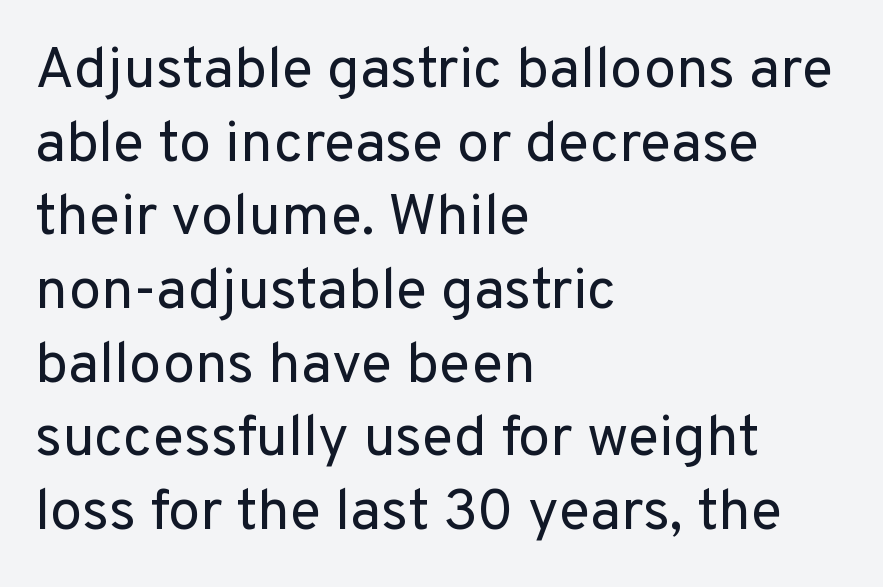
The image shows 58 px regular-weight sans-serif type, upright; set left-aligned, normal line spacing (1.27x), normal letter spacing, not underlined; low stroke contrast and a medium x-height.
